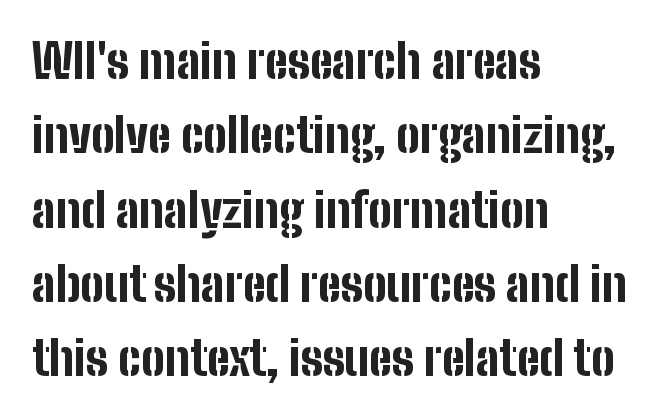
Only glyphs here, with clear space below each row. Classification — sans serif. Leading: standard. Does the lettering tilt? It doesn't — this is upright. Is this a fixed-width face? No — the glyphs have proportional, varying widths. Left-aligned paragraph, ragged on the right.
